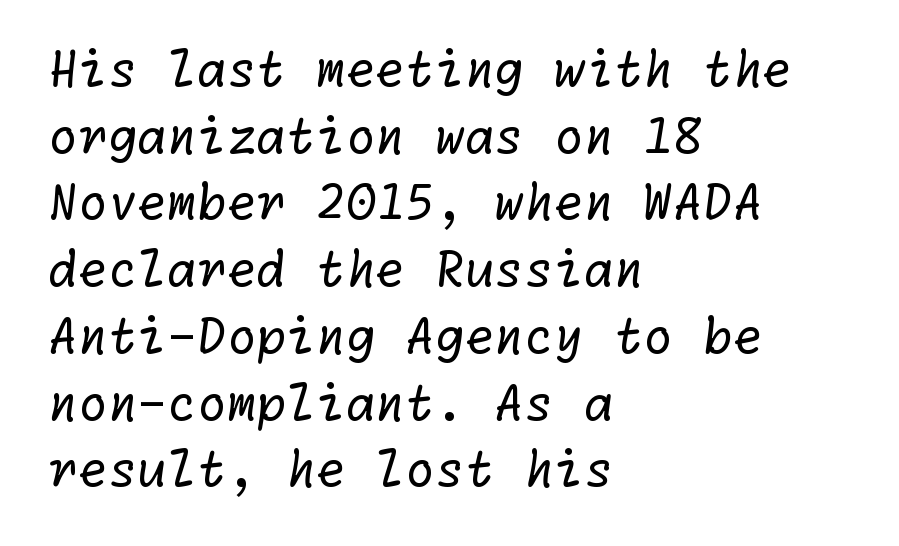
Q: Is the text bold? A: No.
Q: Is the typeface a serif or a sans-serif typeface? A: Sans-serif.
Q: Is the text underlined? A: No.
Q: How is the paragraph aligned? A: Left-aligned.
Q: Is the spacing between letters normal or unusually wide? A: Normal.
Q: Is the spacing between lines tight, normal or loose? A: Normal.
Q: Width (condensed, normal, or wide)? A: Normal.
Q: Stroke contrast? A: Low.
Q: x-height? A: Medium.
